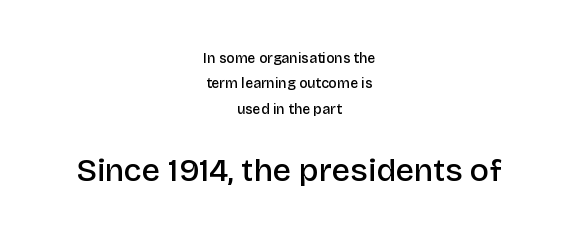
This is moderately heavy type, rendered in semibold. Is the letter spacing exaggerated? No — it looks like the ordinary default. The strip under each line holds only bare page. The text block is weighted toward neither margin, spreading evenly from the middle. This rendering employs a face without finishing strokes, i.e., a sans-serif. Compare the two chunks: the lower has the greater cap height.
